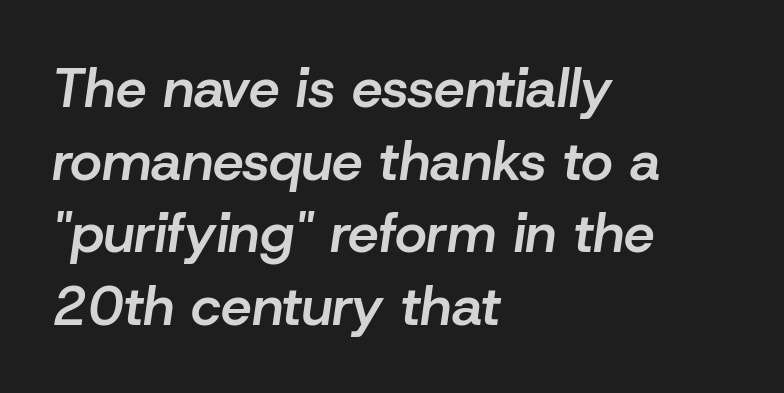
What's the leading like? Ordinary, nothing unusual. When letters slant like this, we call the style italic. Nothing unusual about the tracking: characters are spaced as the font intends. The face used here is a semibold: visibly heavier than regular, lighter than bold.
